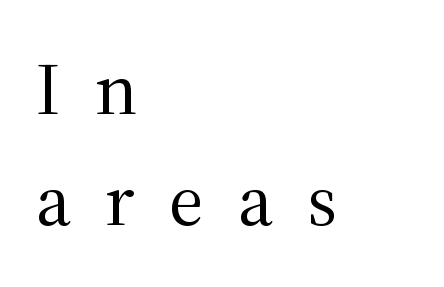
Q: Is the text bold? A: No.
Q: Is the text italic (slanted)? A: No, it is upright.
Q: Is the typeface a serif or a sans-serif typeface? A: Serif.
Q: Is the text underlined? A: No.
Q: How is the paragraph aligned? A: Left-aligned.
Q: Is the spacing between letters normal or unusually wide? A: Unusually wide.
Q: Is the spacing between lines tight, normal or loose? A: Normal.
Q: Width (condensed, normal, or wide)? A: Normal.
Q: Stroke contrast? A: Medium.
Q: x-height? A: Medium.
Q: Monospaced? A: No.
